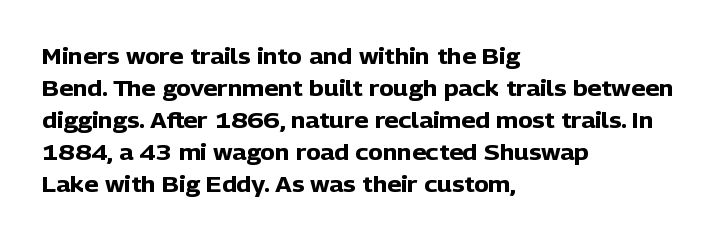
Q: Is the text bold? A: Yes.
Q: Is the text italic (slanted)? A: No, it is upright.
Q: Is the text underlined? A: No.
Q: How is the paragraph aligned? A: Left-aligned.
Q: Is the spacing between letters normal or unusually wide? A: Normal.
Q: Is the spacing between lines tight, normal or loose? A: Normal.
